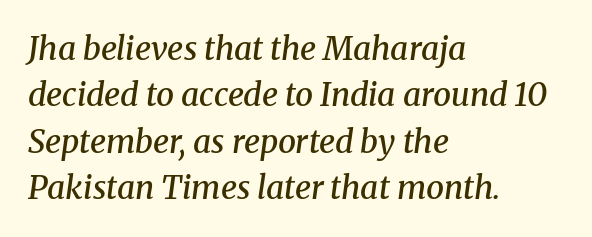
{"serif": "yes", "italic": "yes", "lean": "right", "slant_degrees": 8, "bold": "semi", "weight": "semibold", "width": "normal", "stroke_contrast": "medium", "x_height": "medium", "monospaced": "no", "underline": "no", "align": "left", "line_spacing": "normal", "line_spacing_ratio": 1.45, "letter_spacing": "normal", "letter_spacing_em": 0.0, "glyph_px": 32}
